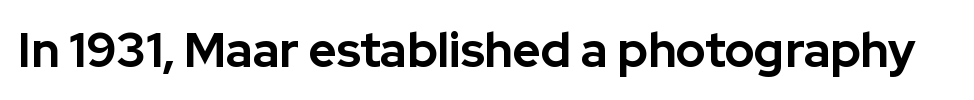
Q: Is the text bold? A: Yes.
Q: Is the text italic (slanted)? A: No, it is upright.
Q: Is the typeface a serif or a sans-serif typeface? A: Sans-serif.
Q: Is the text underlined? A: No.
Q: Is the spacing between letters normal or unusually wide? A: Normal.
Q: Width (condensed, normal, or wide)? A: Normal.
Q: Stroke contrast? A: Low.
Q: x-height? A: Medium.
Q: Monospaced? A: No.
